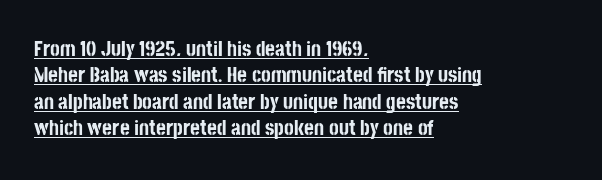
The image shows 21 px bold type, upright; set left-aligned, normal line spacing (1.26x), normal letter spacing, underlined.
